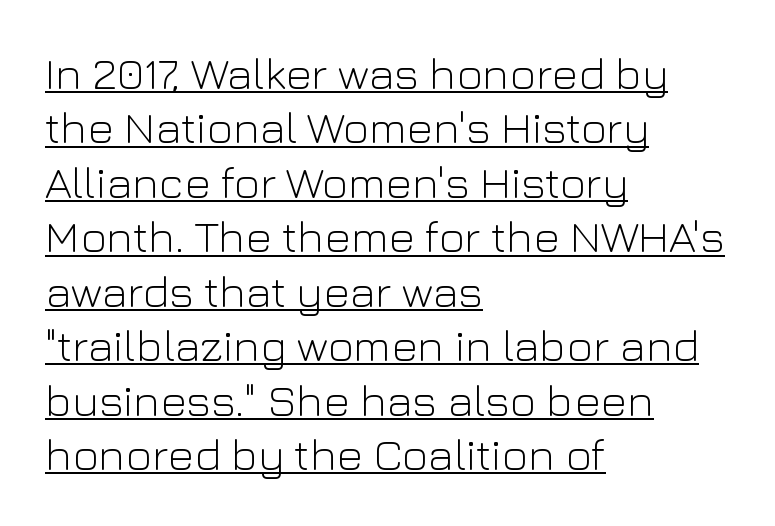
The typesetting does not lean heavy: it is not bold. Does a line run under the words? Yes, clearly. Classification — sans serif. Default kerning and tracking; the words read as compact shapes. Italic? Not at all — the glyphs are vertical.
